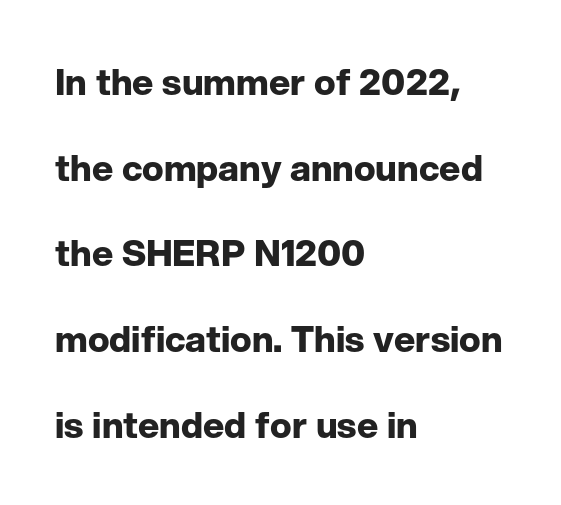
Tall strokes in this sample are plumb rather than angled. Reading down the column, the eye jumps a long way to each next line. Does the copy run flush right? No — it runs flush left. Do the characters align in a grid? No, the font is proportional. Descenders hang freely into open space.
